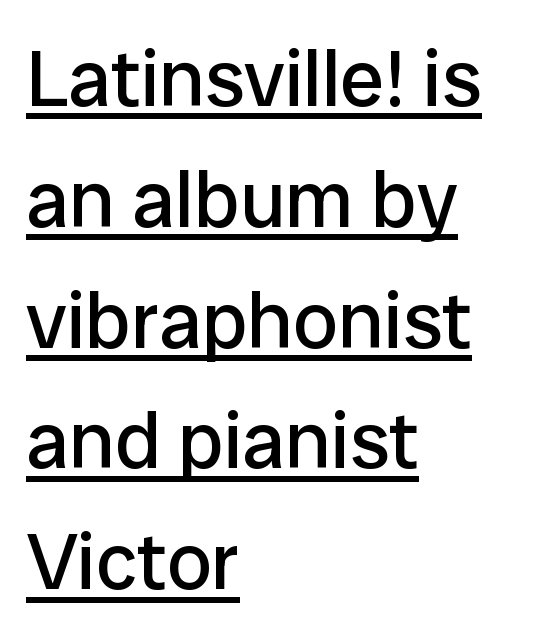
A typesetter would label this face a sans. Is there any slant? The stems are plumb. Here the designer chose a conventional face with non-uniform glyph widths. Compared with undecorated copy, this sample adds a rule below the words. The face looks like a standard text weight, possibly lighter. The lines in this sample share a left origin and differ only in where they stop.
